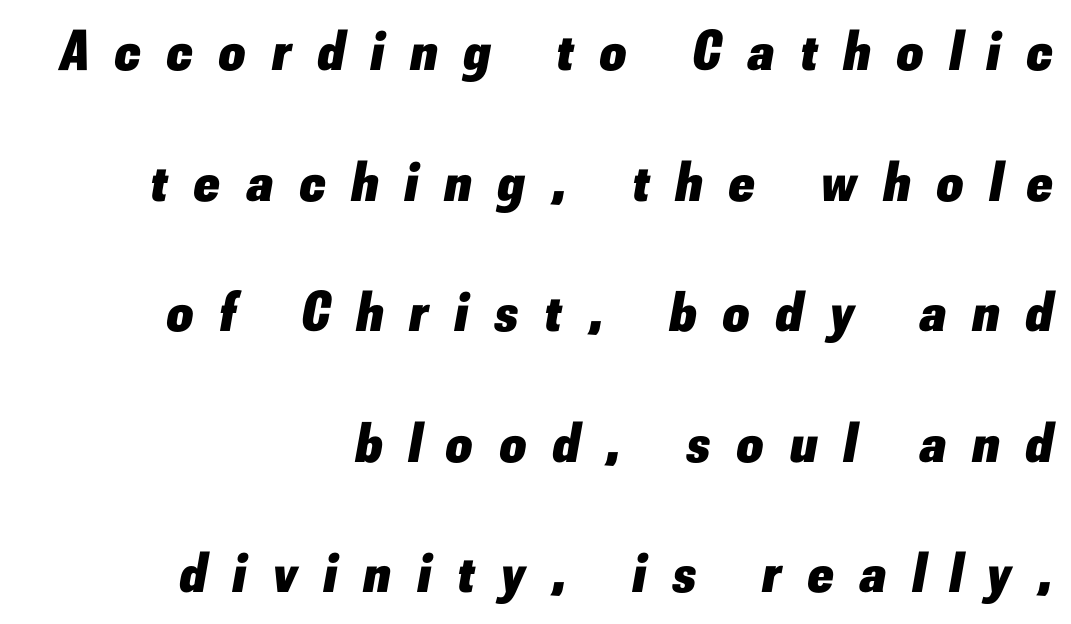
Q: Is the text bold? A: Yes.
Q: Is the text italic (slanted)? A: Yes, it leans right by about 10 degrees.
Q: Is the text underlined? A: No.
Q: How is the paragraph aligned? A: Right-aligned.
Q: Is the spacing between letters normal or unusually wide? A: Unusually wide.
Q: Is the spacing between lines tight, normal or loose? A: Loose.
Q: Width (condensed, normal, or wide)? A: Normal.
Q: Stroke contrast? A: Low.
Q: x-height? A: Small.
Q: Monospaced? A: No.
